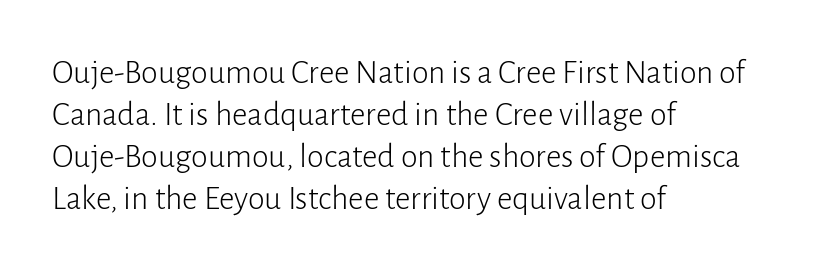
The setting favours the left margin, as ordinary paragraphs usually do. Glance below the letters and you will spot only blank space. A light-to-regular cut is what we see here. Default kerning and tracking; the words read as compact shapes. Spacing verdict: proportional, widths tailored to each character. The glyphs in this specimen are sans serif.
